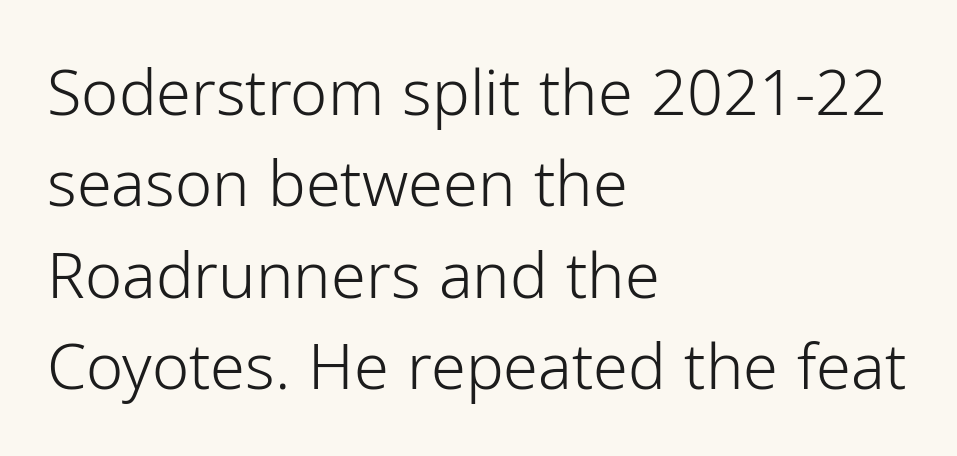
The image shows 63 px light sans-serif type, upright; set left-aligned, normal line spacing (1.45x), normal letter spacing, not underlined; low stroke contrast and a medium x-height.
